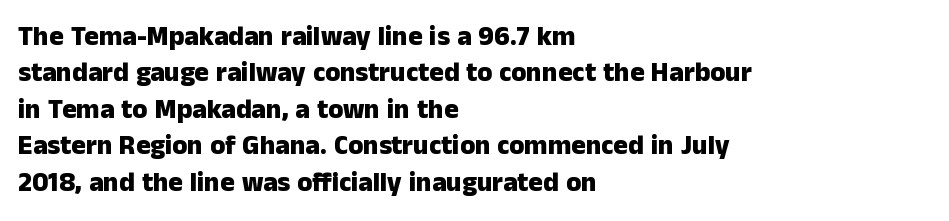
The image shows 27 px bold type, upright; set left-aligned, normal line spacing (1.35x), normal letter spacing, not underlined.
